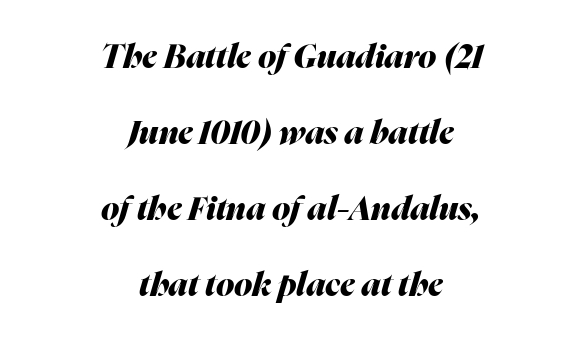
The image shows 33 px heavy type, italic (leaning right); set centered, loose line spacing (2.3x), normal letter spacing, not underlined; medium stroke contrast and a medium x-height.
